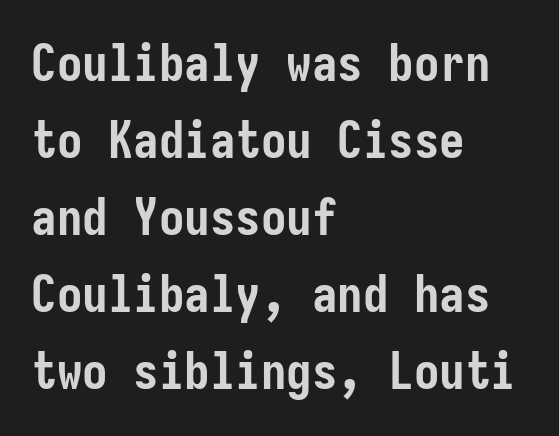
Q: Is the text bold? A: Yes.
Q: Is the text italic (slanted)? A: No, it is upright.
Q: Is the typeface a serif or a sans-serif typeface? A: Sans-serif.
Q: Is the text underlined? A: No.
Q: How is the paragraph aligned? A: Left-aligned.
Q: Is the spacing between letters normal or unusually wide? A: Normal.
Q: Is the spacing between lines tight, normal or loose? A: Normal.
Q: Width (condensed, normal, or wide)? A: Condensed.
Q: Stroke contrast? A: Low.
Q: x-height? A: Medium.
